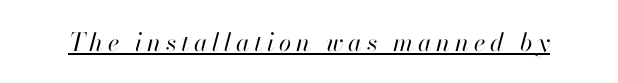
{"italic": "yes", "lean": "right", "slant_degrees": 13, "bold": "no", "underline": "yes", "glyph_px": 25}
